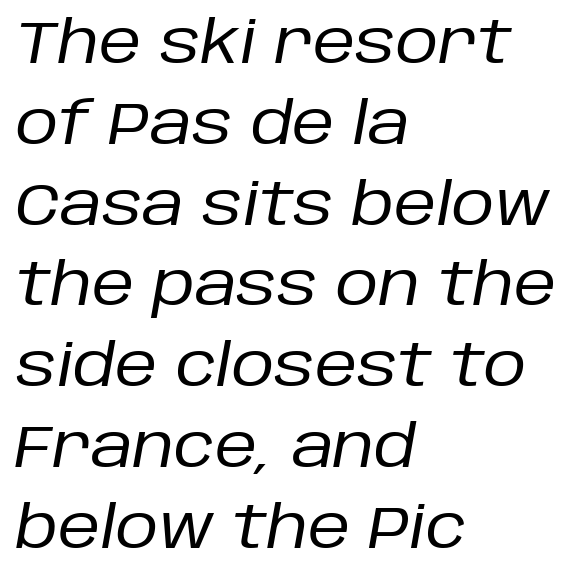
The space beneath each line is pristine and unruled. Observe the lean: these are italic letterforms. Successive baselines arrive at the customary interval. Heft: none added — not bold. Is the letter spacing exaggerated? No — it looks like the ordinary default. Short and long lines alike share a common starting point at left.
